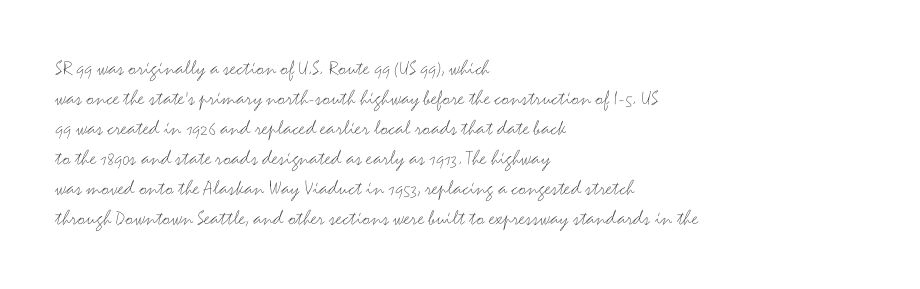
{"bold": "no", "underline": "no", "align": "left", "line_spacing": "normal", "line_spacing_ratio": 1.36, "letter_spacing": "normal", "letter_spacing_em": 0.0, "glyph_px": 22}
